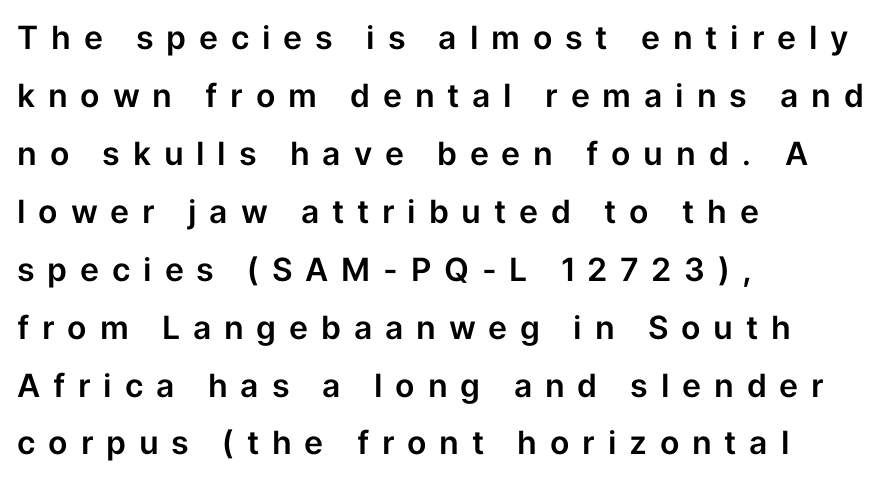
The image shows 32 px sans-serif type, upright; set left-aligned, line spacing 1.81x, unusually wide letter spacing (+0.4 em), not underlined; low stroke contrast and a medium x-height.
